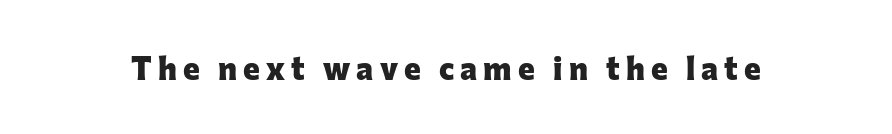
The image shows 32 px heavy sans-serif type, upright; set not underlined; low stroke contrast and a medium x-height.
